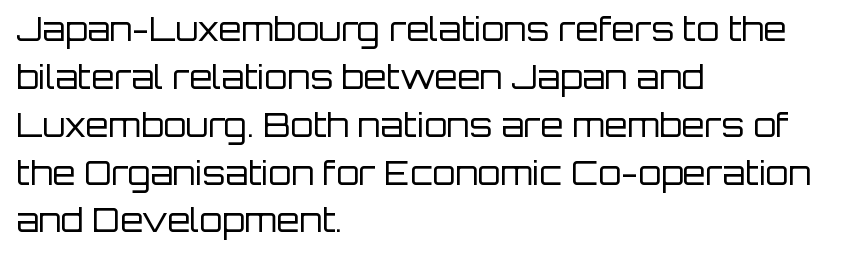
{"serif": "no", "italic": "no", "bold": "no", "weight": "regular", "width": "normal", "stroke_contrast": "low", "x_height": "large", "monospaced": "no", "underline": "no", "align": "left", "line_spacing": "normal", "line_spacing_ratio": 1.45, "letter_spacing": "normal", "letter_spacing_em": 0.0, "glyph_px": 33}
